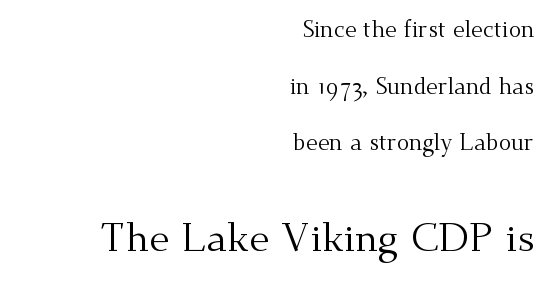
{"serif": "yes", "italic": "no", "bold": "no", "weight": "regular", "width": "normal", "stroke_contrast": "medium", "x_height": "small", "monospaced": "no", "underline": "no", "align": "right", "line_spacing": "loose", "line_spacing_ratio": 2.46, "letter_spacing": "normal", "letter_spacing_em": 0.0, "larger_block": "second", "size_ratio": 1.74, "glyph_px": 40}
